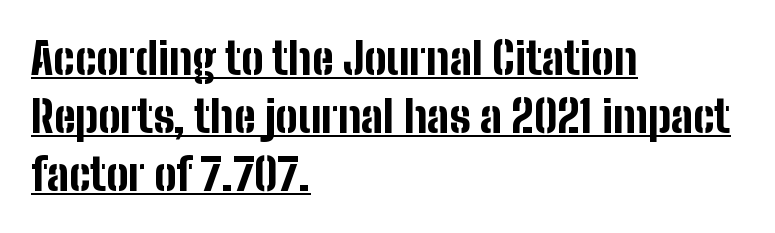
The image shows 44 px bold, condensed sans-serif type, upright; set left-aligned, normal line spacing (1.32x), normal letter spacing, underlined; low stroke contrast and a medium x-height.
